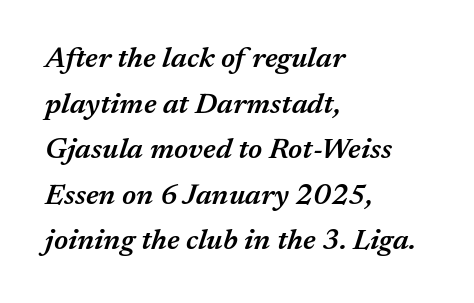
The image shows 29 px semibold type, italic (leaning right); set left-aligned, normal line spacing (1.57x), normal letter spacing, not underlined; medium stroke contrast and a medium x-height.
